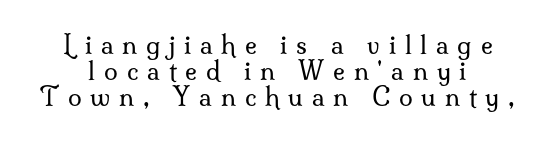
Students, note that the glyphs here are deliberately spaced far apart. These lines huddle together more closely than default settings would place them. Unlike italic type, these characters show no tilt at all. Check the space under the baseline: it is left empty. Weight class: somewhere from thin through regular.
